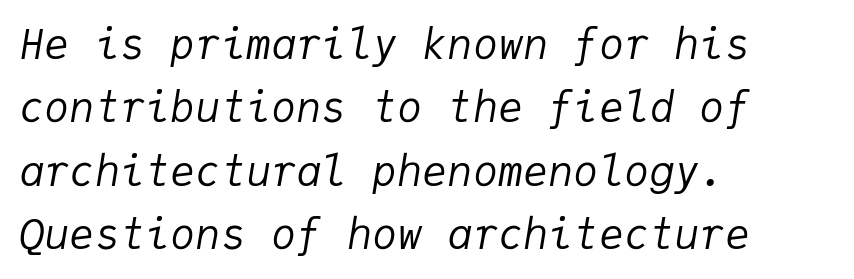
{"italic": "yes", "lean": "right", "slant_degrees": 9, "bold": "no", "weight": "regular", "width": "normal", "stroke_contrast": "low", "x_height": "medium", "monospaced": "yes", "underline": "no", "align": "left", "line_spacing": "normal", "line_spacing_ratio": 1.51, "letter_spacing": "normal", "letter_spacing_em": 0.0, "glyph_px": 42}
